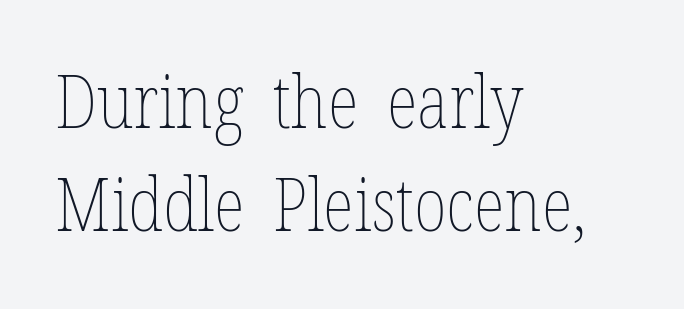
Q: Is the text bold? A: No.
Q: Is the text italic (slanted)? A: No, it is upright.
Q: Is the text underlined? A: No.
Q: How is the paragraph aligned? A: Left-aligned.
Q: Is the spacing between letters normal or unusually wide? A: Normal.
Q: Is the spacing between lines tight, normal or loose? A: Normal.
Q: Width (condensed, normal, or wide)? A: Condensed.
Q: Stroke contrast? A: Low.
Q: x-height? A: Medium.
Q: Monospaced? A: No.
